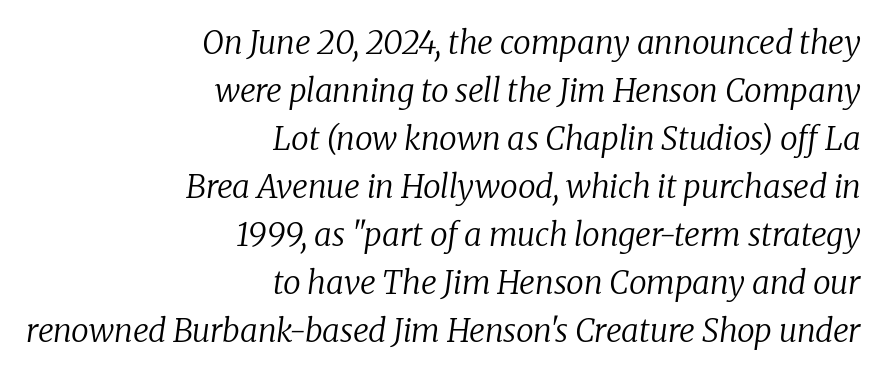
{"serif": "yes", "italic": "yes", "lean": "right", "slant_degrees": 8, "bold": "no", "weight": "regular", "width": "normal", "stroke_contrast": "low", "x_height": "medium", "monospaced": "no", "underline": "no", "align": "right", "line_spacing": "normal", "line_spacing_ratio": 1.5, "letter_spacing": "normal", "letter_spacing_em": 0.0, "glyph_px": 32}
